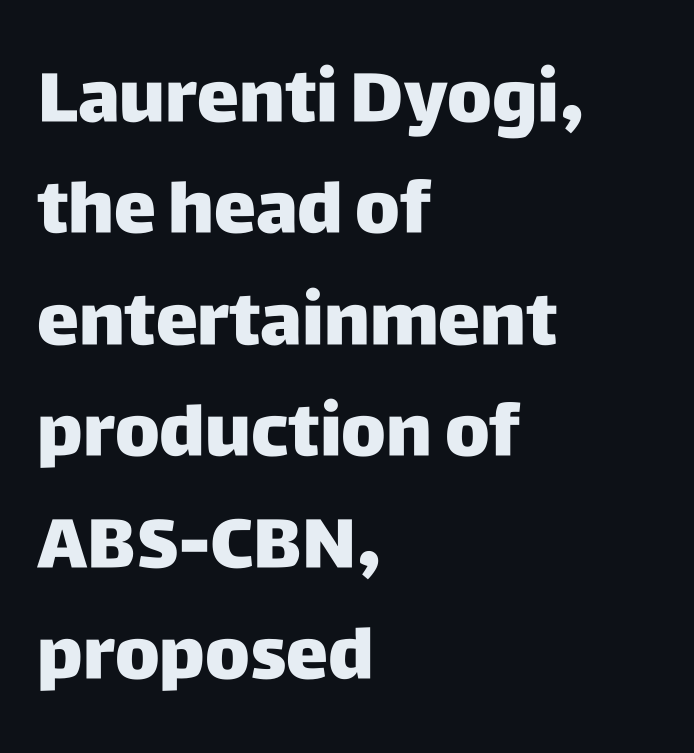
{"serif": "no", "italic": "no", "width": "normal", "stroke_contrast": "low", "x_height": "large", "monospaced": "no", "underline": "no", "align": "left", "line_spacing": "normal", "line_spacing_ratio": 1.57, "letter_spacing": "normal", "letter_spacing_em": 0.0, "glyph_px": 71}
